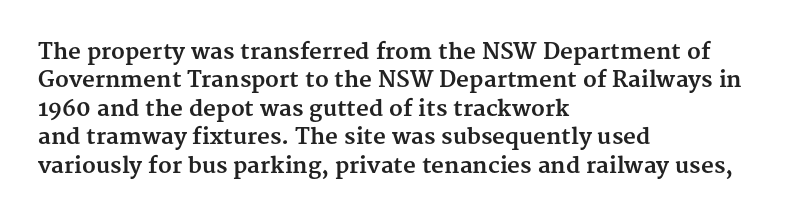
This is the regular roman posture of the typeface. The lines in this sample share a left origin and differ only in where they stop. Standard letterfit; no display-style spreading of the glyphs. Heavy-handed strokes throughout: this text is bold. The space directly below the letters is spotless.
